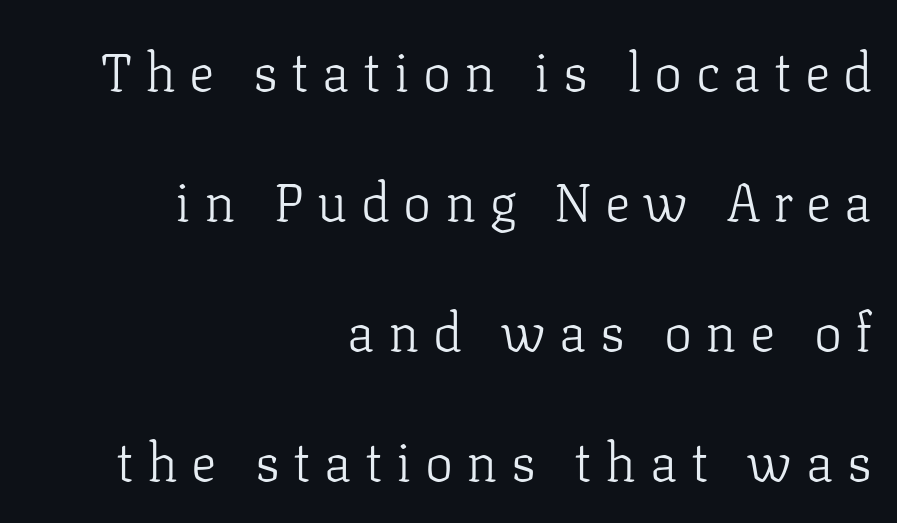
{"serif": "yes", "italic": "no", "bold": "no", "weight": "light", "width": "normal", "stroke_contrast": "low", "x_height": "medium", "monospaced": "no", "underline": "no", "align": "right", "line_spacing": "loose", "line_spacing_ratio": 2.45, "letter_spacing": "wide", "letter_spacing_em": 0.25, "glyph_px": 53}
